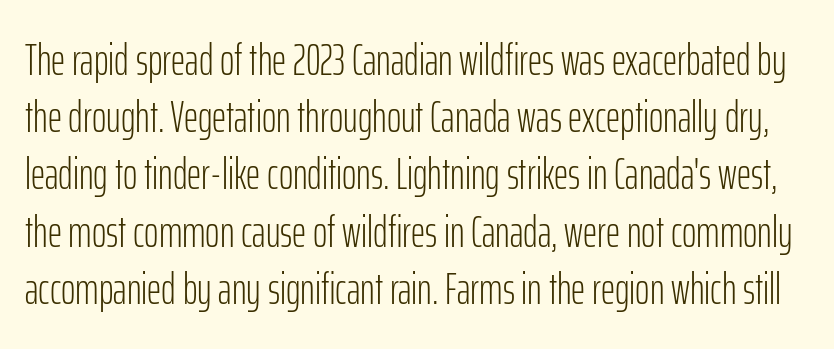
Vertical spacing — default. The letters sit at their default tracking, neither squeezed nor spread. Heft: none added — not bold. Does the type have serifs? No, each stem ends abruptly. Is this a fixed-width face? No — the glyphs have proportional, varying widths.
